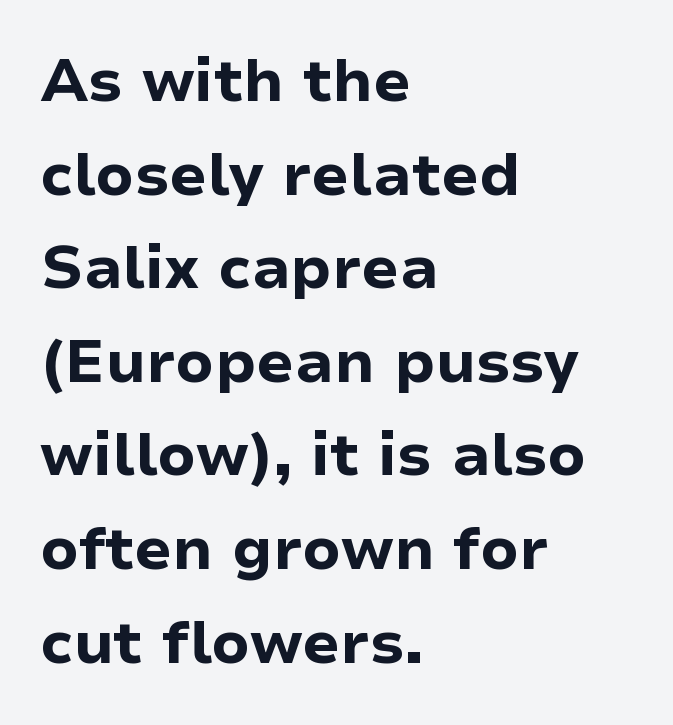
{"serif": "no", "italic": "no", "bold": "yes", "weight": "bold", "width": "normal", "stroke_contrast": "low", "x_height": "medium", "monospaced": "no", "underline": "no", "align": "left", "line_spacing": "normal", "line_spacing_ratio": 1.56, "letter_spacing": "normal", "letter_spacing_em": 0.0, "glyph_px": 60}
